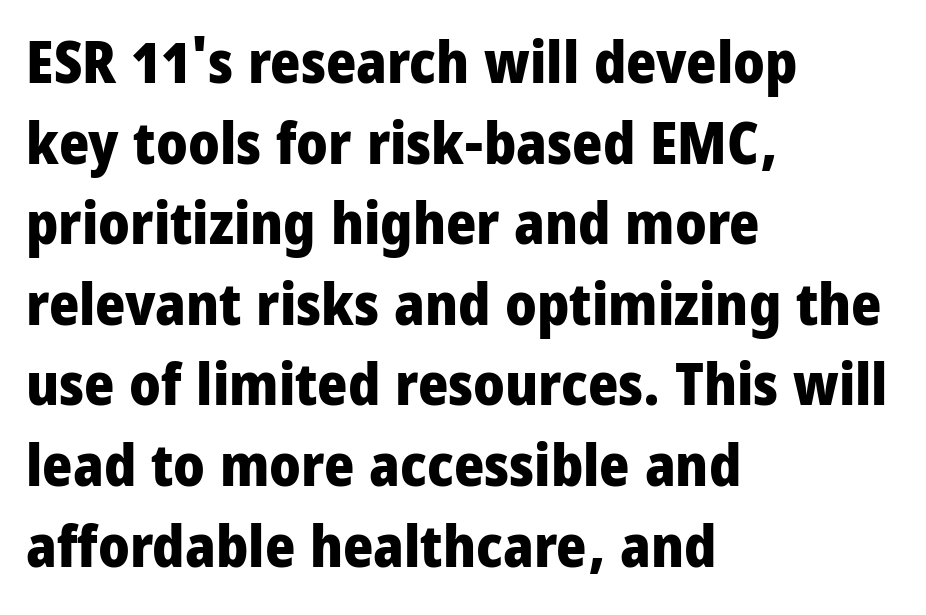
The face used here is proportionally spaced, like ordinary book or web type. Words float on clear page, feet unadorned. Pretty heavy lettering here — definitely bold. The lettering stays uniformly vertical, giving the passage a roman look. All the whitespace from short lines collects on the right. This sample uses a sans-serif face.
